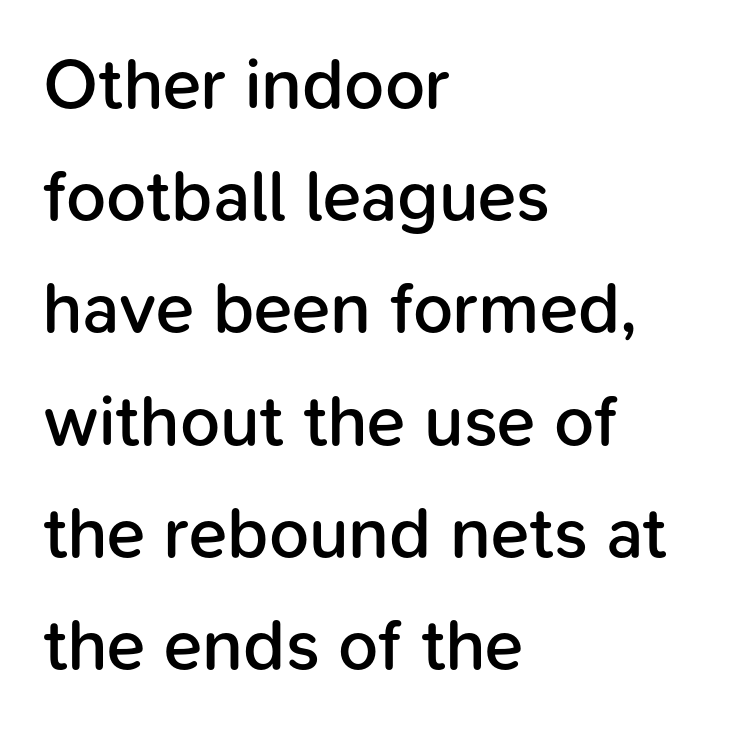
Q: Is the text bold? A: Semi-bold.
Q: Is the text italic (slanted)? A: No, it is upright.
Q: Is the typeface a serif or a sans-serif typeface? A: Sans-serif.
Q: Is the text underlined? A: No.
Q: How is the paragraph aligned? A: Left-aligned.
Q: Is the spacing between letters normal or unusually wide? A: Normal.
Q: Is the spacing between lines tight, normal or loose? A: Normal.
Q: Width (condensed, normal, or wide)? A: Normal.
Q: Stroke contrast? A: Low.
Q: x-height? A: Medium.
Q: Monospaced? A: No.
